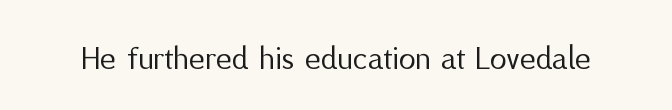
The image shows 34 px regular-weight sans-serif type, upright; set normal letter spacing, not underlined; medium stroke contrast and a medium x-height.
